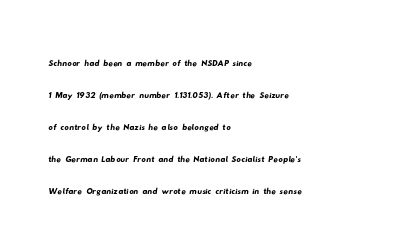
Q: Is the text underlined? A: No.
Q: How is the paragraph aligned? A: Left-aligned.
Q: Is the spacing between letters normal or unusually wide? A: Normal.
Q: Is the spacing between lines tight, normal or loose? A: Normal.
